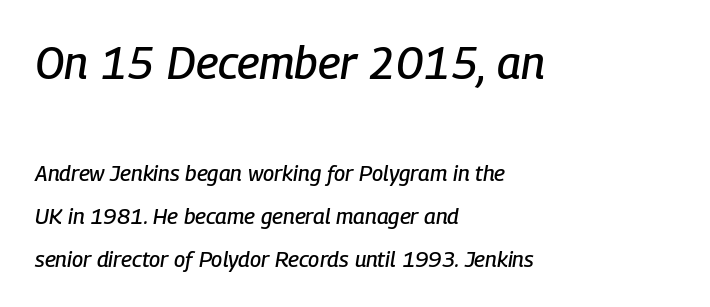
The image shows 45 px condensed type, italic (leaning right); set left-aligned, loose line spacing (1.95x), normal letter spacing, not underlined; the first (top) block is 2.05x larger; low stroke contrast and a medium x-height.
